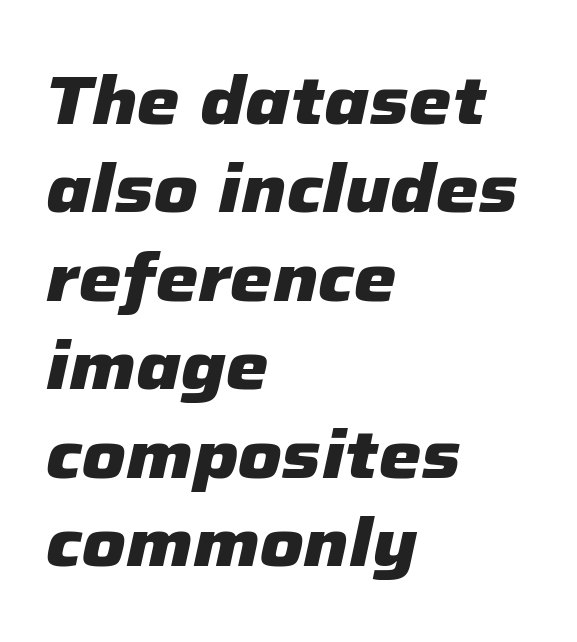
Q: Is the text bold? A: Yes.
Q: Is the text italic (slanted)? A: Yes, it leans right by about 12 degrees.
Q: Is the text underlined? A: No.
Q: How is the paragraph aligned? A: Left-aligned.
Q: Is the spacing between letters normal or unusually wide? A: Normal.
Q: Is the spacing between lines tight, normal or loose? A: Normal.
Q: Width (condensed, normal, or wide)? A: Normal.
Q: Stroke contrast? A: Low.
Q: x-height? A: Medium.
Q: Monospaced? A: No.
